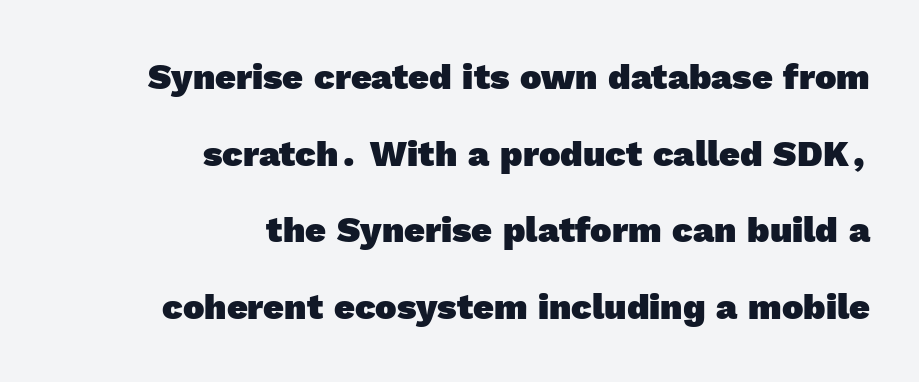
Serifs: no, the terminals of the letterforms are clean. Check the space under the baseline: it is left empty. Typesetter's note: full bold, strokes at maximum text heaviness. The rag falls on the left side of this text block.
